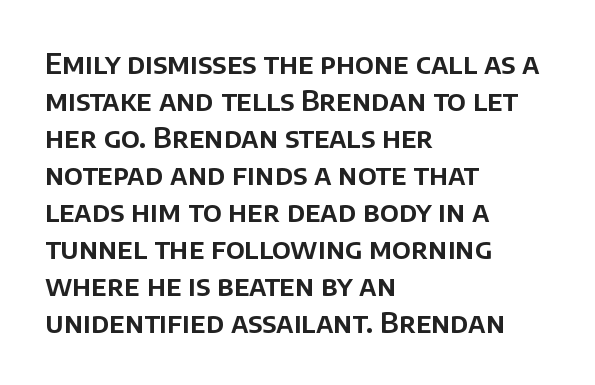
Q: Is the text italic (slanted)? A: No, it is upright.
Q: Is the typeface a serif or a sans-serif typeface? A: Sans-serif.
Q: Is the text underlined? A: No.
Q: How is the paragraph aligned? A: Left-aligned.
Q: Is the spacing between letters normal or unusually wide? A: Normal.
Q: Is the spacing between lines tight, normal or loose? A: Normal.
Q: Width (condensed, normal, or wide)? A: Normal.
Q: Stroke contrast? A: Low.
Q: x-height? A: Large.
Q: Monospaced? A: No.
